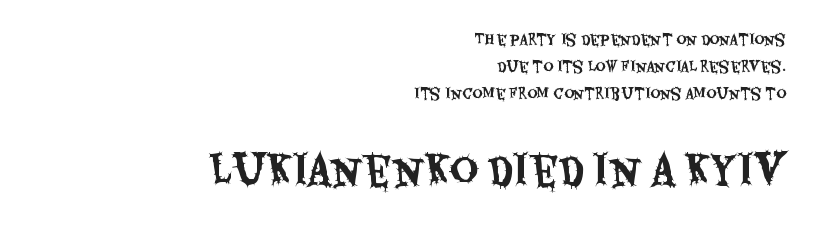
The following chunk of copy outweighs the initial chunk in type size. Proportional: the letters do not fall into vertical columns. Notice the wide empty band between every row — that's loose leading. The rendering shows plain stroke endings on the letterforms — a sans-serif design. The typography opts for an upright posture over an oblique one.
